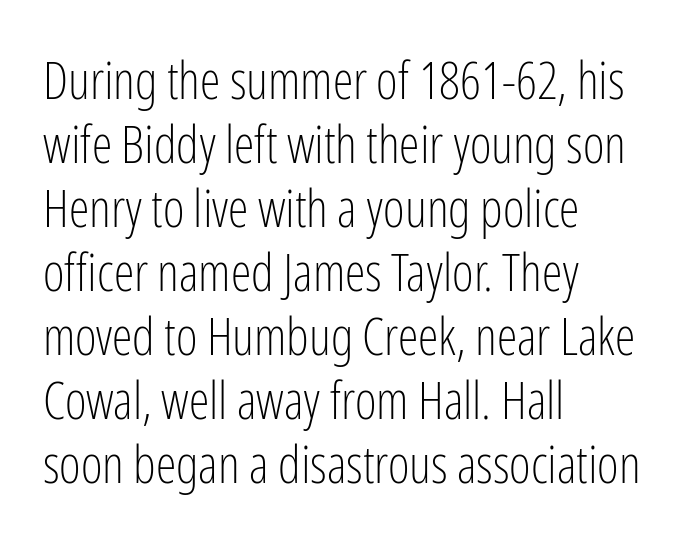
Q: Is the text bold? A: No.
Q: Is the text italic (slanted)? A: No, it is upright.
Q: Is the typeface a serif or a sans-serif typeface? A: Sans-serif.
Q: Is the text underlined? A: No.
Q: How is the paragraph aligned? A: Left-aligned.
Q: Is the spacing between letters normal or unusually wide? A: Normal.
Q: Width (condensed, normal, or wide)? A: Condensed.
Q: Stroke contrast? A: Low.
Q: x-height? A: Medium.
Q: Monospaced? A: No.
